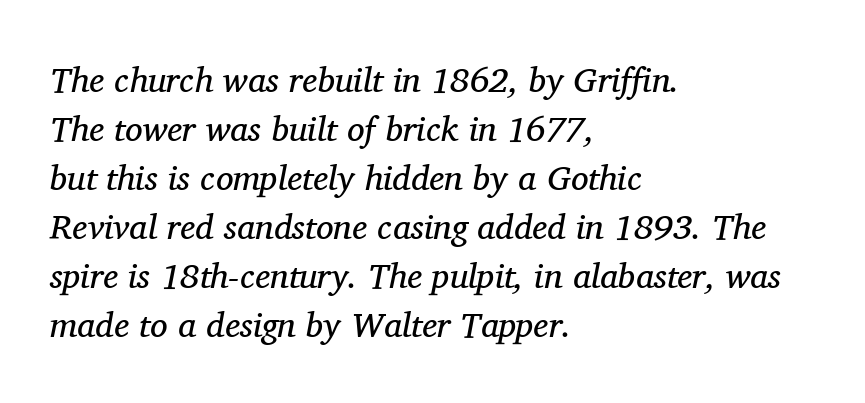
Q: Is the text bold? A: No.
Q: Is the text italic (slanted)? A: Yes, it leans right by about 11 degrees.
Q: Is the typeface a serif or a sans-serif typeface? A: Serif.
Q: Is the text underlined? A: No.
Q: How is the paragraph aligned? A: Left-aligned.
Q: Is the spacing between letters normal or unusually wide? A: Normal.
Q: Is the spacing between lines tight, normal or loose? A: Normal.
Q: Width (condensed, normal, or wide)? A: Normal.
Q: Stroke contrast? A: Medium.
Q: x-height? A: Medium.
Q: Monospaced? A: No.
